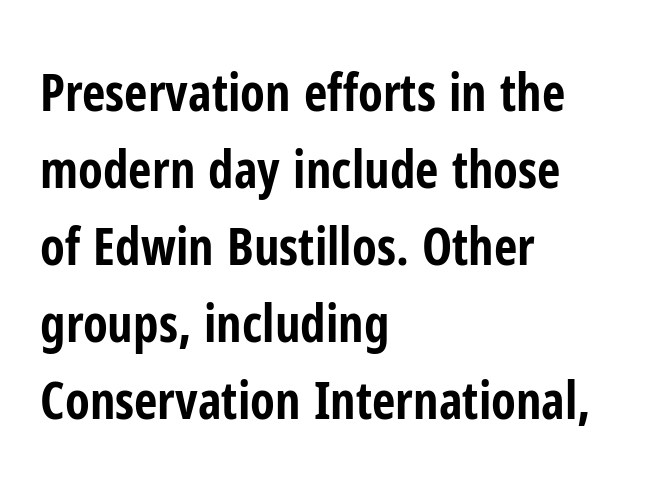
The rendering anchors every line to the left-hand side. The strokes are fattened all the way to bold. Letters rest on an invisible, unmarked baseline. Observe the absence of serifs on each vertical stroke in this sample.
